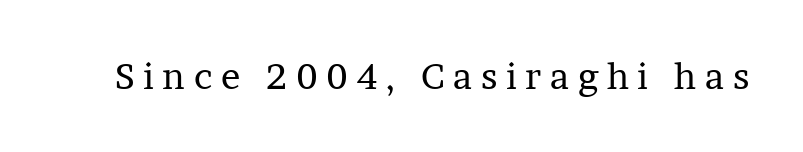
Q: Is the text bold? A: No.
Q: Is the text italic (slanted)? A: No, it is upright.
Q: Is the typeface a serif or a sans-serif typeface? A: Serif.
Q: Is the text underlined? A: No.
Q: Is the spacing between letters normal or unusually wide? A: Unusually wide.
Q: Width (condensed, normal, or wide)? A: Normal.
Q: Stroke contrast? A: Low.
Q: x-height? A: Medium.
Q: Monospaced? A: No.
